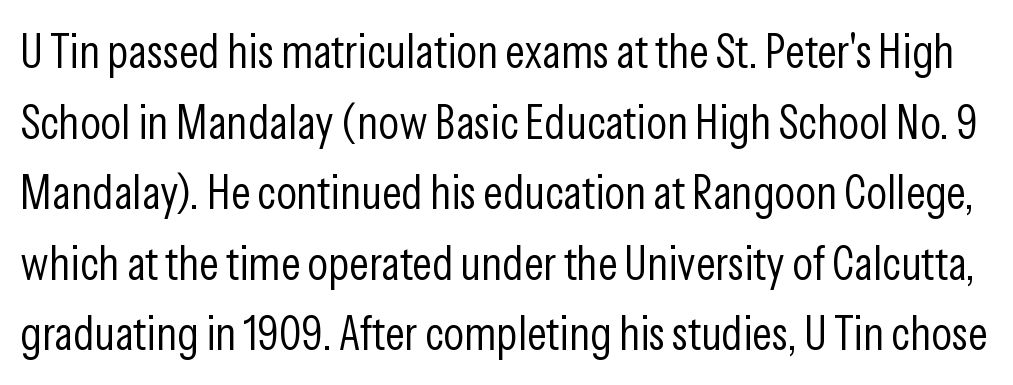
Descender tails drop into unmarked territory. No feet cap the strokes, marking this as sans-serif type. Look at the tracking — it's just the regular setting, nothing added. It's the straight-up-and-down kind of type. Proportional: the letters do not fall into vertical columns.
